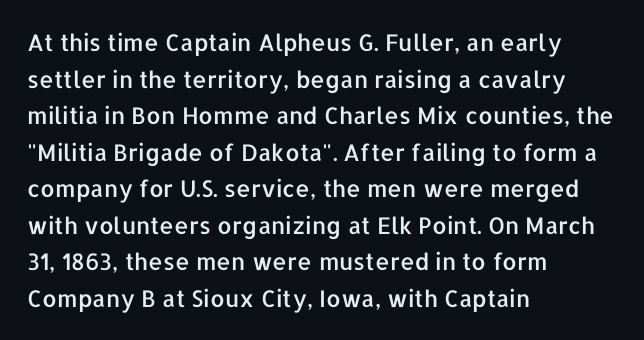
{"italic": "no", "underline": "no", "align": "left", "line_spacing": "normal", "line_spacing_ratio": 1.59, "letter_spacing": "normal", "letter_spacing_em": 0.0, "glyph_px": 23}
